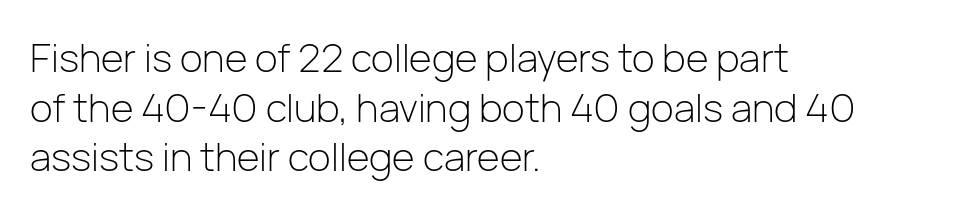
Q: Is the text bold? A: No.
Q: Is the text italic (slanted)? A: No, it is upright.
Q: Is the typeface a serif or a sans-serif typeface? A: Sans-serif.
Q: Is the text underlined? A: No.
Q: How is the paragraph aligned? A: Left-aligned.
Q: Is the spacing between letters normal or unusually wide? A: Normal.
Q: Is the spacing between lines tight, normal or loose? A: Normal.
Q: Width (condensed, normal, or wide)? A: Normal.
Q: Stroke contrast? A: Low.
Q: x-height? A: Medium.
Q: Monospaced? A: No.
